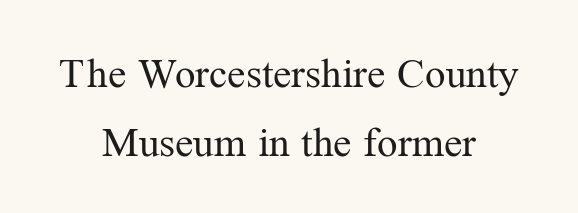
{"serif": "yes", "italic": "no", "bold": "no", "weight": "regular", "width": "normal", "stroke_contrast": "medium", "x_height": "medium", "monospaced": "no", "underline": "no", "align": "center", "line_spacing": "normal", "line_spacing_ratio": 1.68, "letter_spacing": "normal", "letter_spacing_em": 0.0, "glyph_px": 41}
